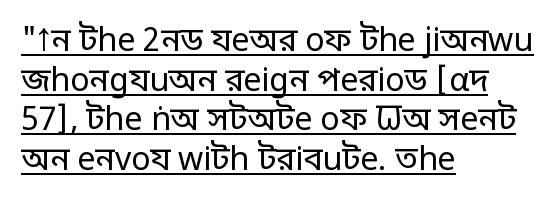
Check where the strokes stop: nothing finishes them off — pure sans. The rag falls on the right side of this text block. Spacing verdict: proportional, widths tailored to each character. The passage shown is underscored from start to finish. This sample uses an upright cut, with every glyph sitting square on the baseline. Here the glyphs are tracked normally, forming tight word shapes.
